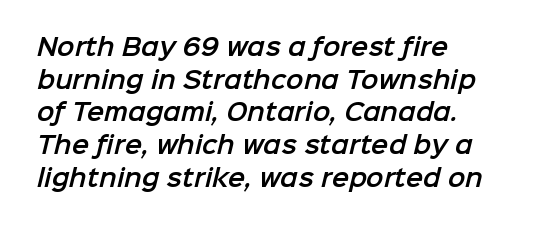
Is the block centered? No — it sits flush against the left margin. Check under the words: just untouched page. What's the leading like? Ordinary, nothing unusual. Inter-character spacing is left at the font's built-in metrics.
